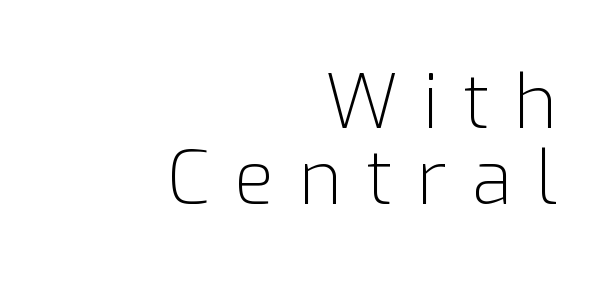
The image shows 74 px light sans-serif type, upright; set right-aligned, tight line spacing (1.03x), unusually wide letter spacing (+0.33 em), not underlined; low stroke contrast and a medium x-height.
